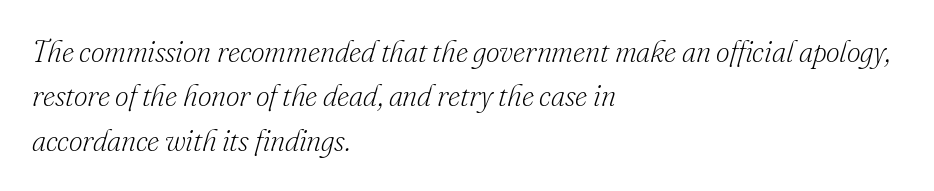
Q: Is the text bold? A: No.
Q: Is the text italic (slanted)? A: Yes, it leans right by about 16 degrees.
Q: Is the typeface a serif or a sans-serif typeface? A: Serif.
Q: Is the text underlined? A: No.
Q: How is the paragraph aligned? A: Left-aligned.
Q: Is the spacing between letters normal or unusually wide? A: Normal.
Q: Is the spacing between lines tight, normal or loose? A: Normal.
Q: Width (condensed, normal, or wide)? A: Normal.
Q: Stroke contrast? A: Low.
Q: x-height? A: Small.
Q: Monospaced? A: No.
